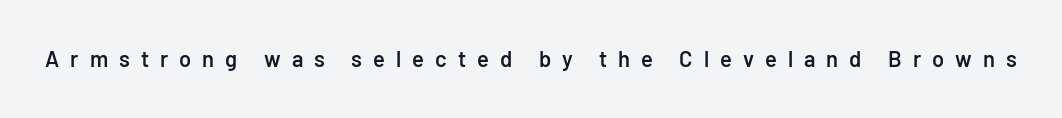
Q: Is the text bold? A: Semi-bold.
Q: Is the text italic (slanted)? A: No, it is upright.
Q: Is the text underlined? A: No.
Q: Is the spacing between letters normal or unusually wide? A: Unusually wide.
